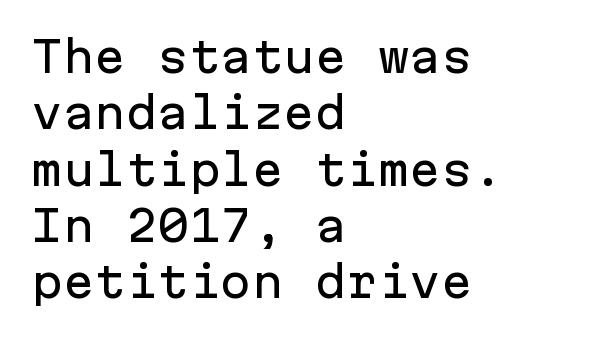
The passage shown is not underscored anywhere. When letters stand straight like this, we call the style roman or upright. Think of a typewriter: that constant character pitch is what you see here. Whoever set this chose a conventional vertical rhythm. The passage is arranged the way most books set body copy — flush left. Honestly, the letter spacing is just normal — you wouldn't notice it.
